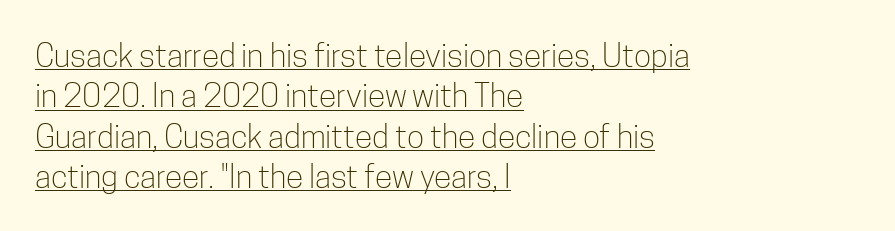
{"serif": "no", "italic": "no", "bold": "no", "weight": "light", "width": "condensed", "stroke_contrast": "low", "x_height": "medium", "monospaced": "no", "underline": "yes", "align": "left", "line_spacing": "normal", "line_spacing_ratio": 1.26, "letter_spacing": "normal", "letter_spacing_em": 0.0, "glyph_px": 32}
